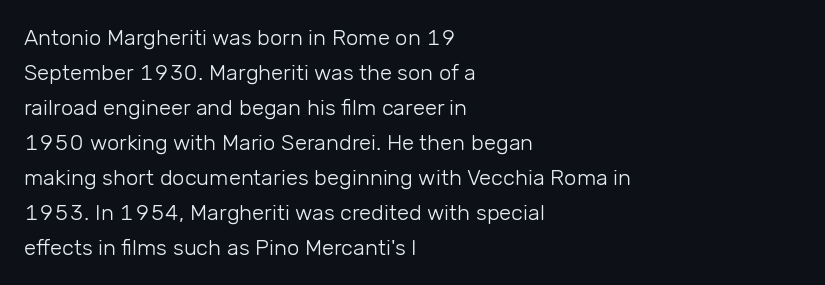
Q: Is the text bold? A: No.
Q: Is the text italic (slanted)? A: No, it is upright.
Q: Is the text underlined? A: No.
Q: How is the paragraph aligned? A: Left-aligned.
Q: Is the spacing between letters normal or unusually wide? A: Normal.
Q: Is the spacing between lines tight, normal or loose? A: Normal.
